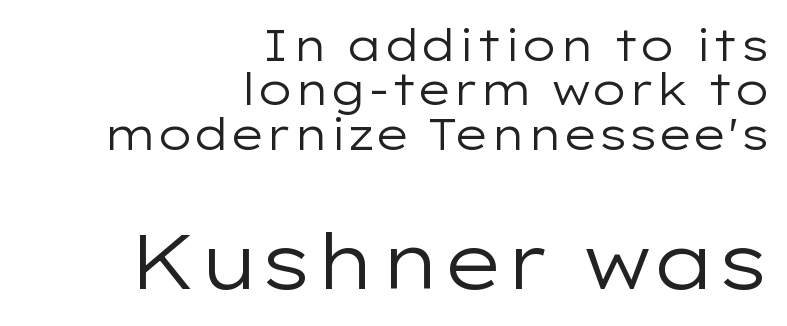
The image shows 77 px regular-weight, wide sans-serif type, upright; set right-aligned, tight line spacing (1.01x), normal letter spacing, not underlined; the second (bottom) block is 1.75x larger; low stroke contrast and a medium x-height.
